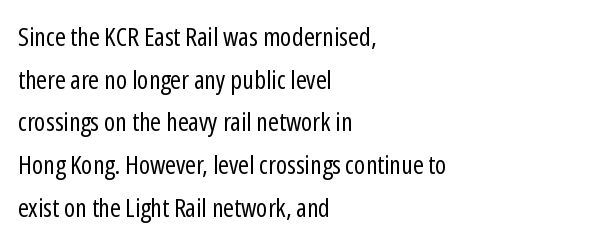
{"italic": "no", "bold": "no", "underline": "no", "align": "left", "line_spacing": "normal", "line_spacing_ratio": 1.64, "letter_spacing": "normal", "letter_spacing_em": 0.0, "glyph_px": 26}
